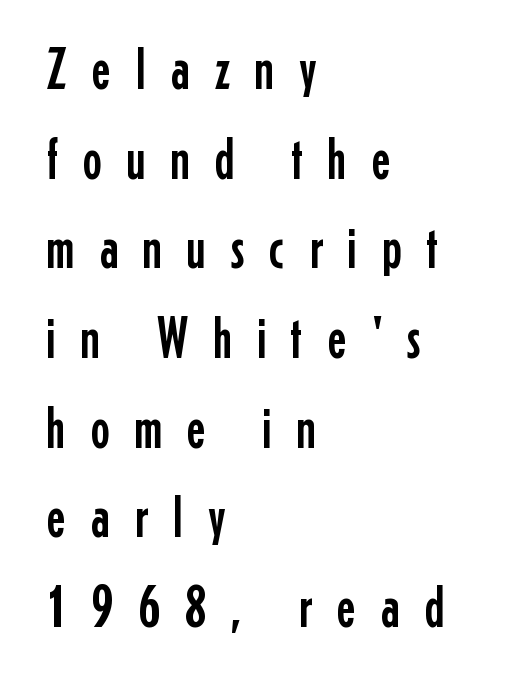
The image shows 59 px condensed sans-serif type, upright; set left-aligned, normal line spacing (1.52x), unusually wide letter spacing (+0.41 em), not underlined; low stroke contrast and a medium x-height.
